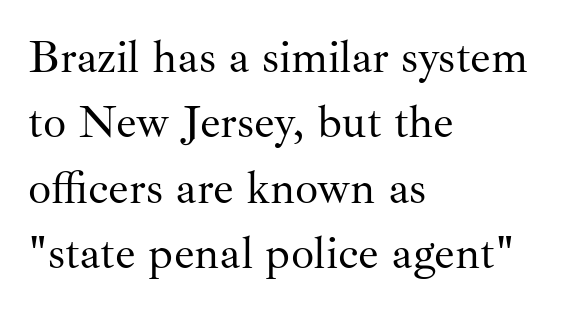
Q: Is the text bold? A: No.
Q: Is the text italic (slanted)? A: No, it is upright.
Q: Is the typeface a serif or a sans-serif typeface? A: Serif.
Q: Is the text underlined? A: No.
Q: How is the paragraph aligned? A: Left-aligned.
Q: Is the spacing between letters normal or unusually wide? A: Normal.
Q: Is the spacing between lines tight, normal or loose? A: Normal.
Q: Width (condensed, normal, or wide)? A: Normal.
Q: Stroke contrast? A: Medium.
Q: x-height? A: Small.
Q: Monospaced? A: No.
